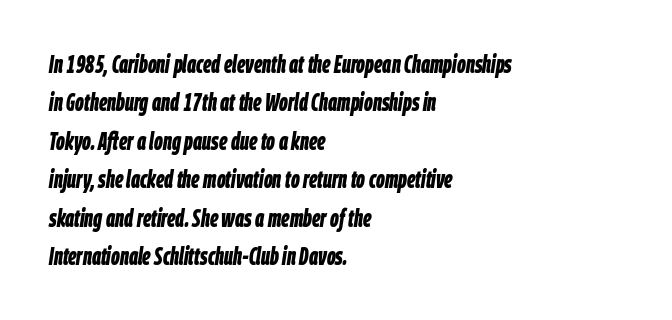
Q: Is the text bold? A: Yes.
Q: Is the text italic (slanted)? A: Yes, it leans right by about 9 degrees.
Q: Is the text underlined? A: No.
Q: How is the paragraph aligned? A: Left-aligned.
Q: Is the spacing between letters normal or unusually wide? A: Normal.
Q: Is the spacing between lines tight, normal or loose? A: Normal.
